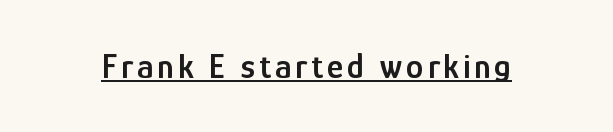
The image shows 35 px semibold, condensed sans-serif type, upright; set underlined; low stroke contrast and a medium x-height.
